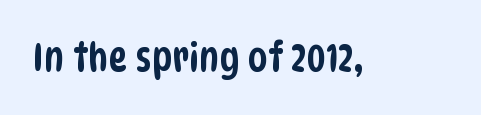
Q: Is the typeface a serif or a sans-serif typeface? A: Sans-serif.
Q: Is the text underlined? A: No.
Q: Is the spacing between letters normal or unusually wide? A: Normal.
Q: Width (condensed, normal, or wide)? A: Condensed.
Q: Stroke contrast? A: Low.
Q: x-height? A: Large.
Q: Monospaced? A: No.
